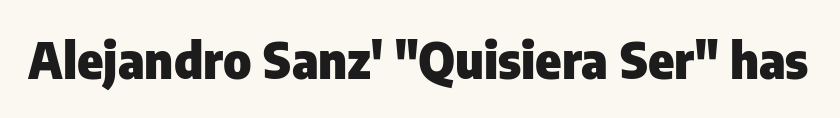
The image shows 49 px heavy sans-serif type, upright; set normal letter spacing, not underlined; low stroke contrast and a medium x-height.
